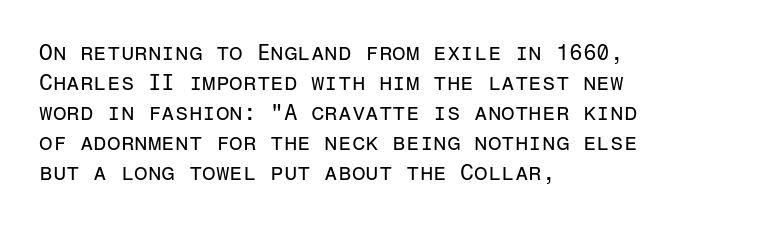
The image shows 22 px text type, upright; set left-aligned, normal line spacing (1.36x), normal letter spacing, not underlined.
